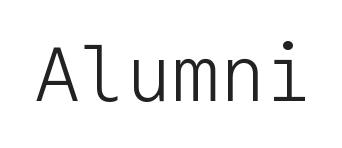
{"serif": "no", "italic": "no", "bold": "no", "weight": "light", "width": "normal", "stroke_contrast": "low", "x_height": "medium", "monospaced": "yes", "underline": "no", "letter_spacing": "normal", "letter_spacing_em": 0.0, "glyph_px": 77}
